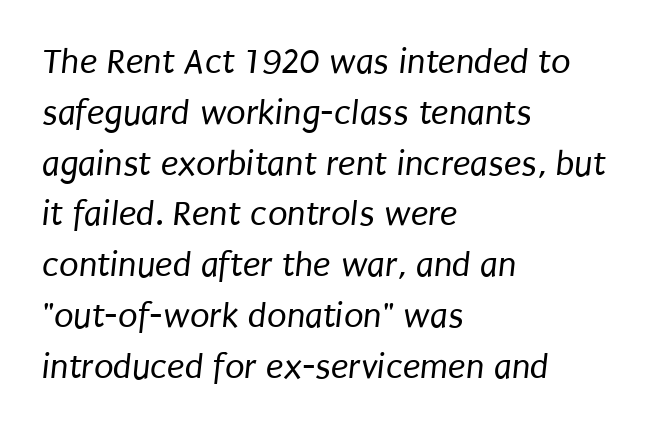
The image shows 36 px regular-weight, condensed sans-serif type; set left-aligned, normal line spacing (1.41x), normal letter spacing, not underlined; low stroke contrast and a large x-height.
